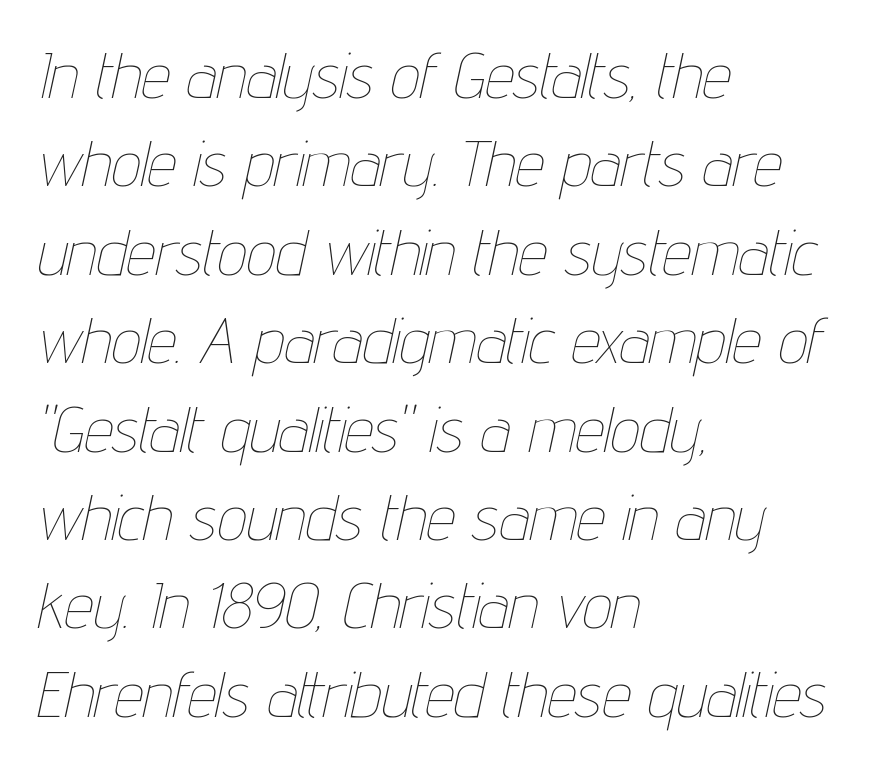
Note the varied advance widths — an 'i' is clearly narrower than an 'm'. If you drew a ruler down the left edge, every line would touch it. The space between consecutive lines is moderate. If you drew a line through each stem, it would be angled. This rendering features lettering with no underline.
